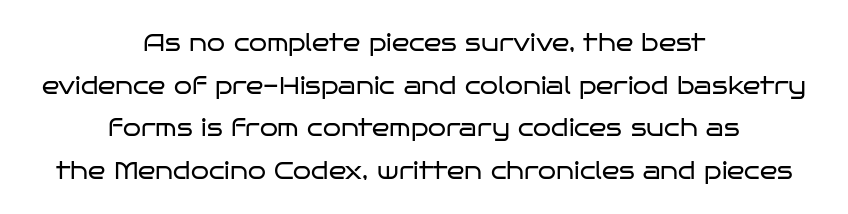
{"italic": "no", "bold": "no", "underline": "no", "align": "center", "line_spacing_ratio": 1.85, "letter_spacing": "normal", "letter_spacing_em": 0.0, "glyph_px": 23}
